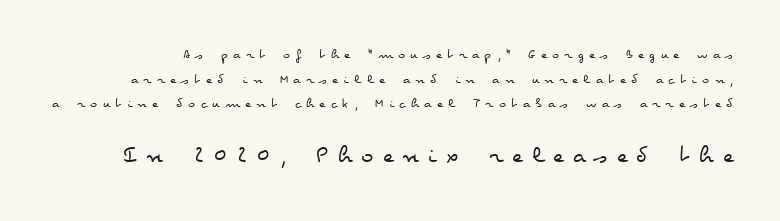
{"italic": "no", "bold": "no", "underline": "no", "line_spacing": "normal", "line_spacing_ratio": 1.65, "letter_spacing": "wide", "letter_spacing_em": 0.35, "larger_block": "second", "size_ratio": 1.73, "glyph_px": 26}
